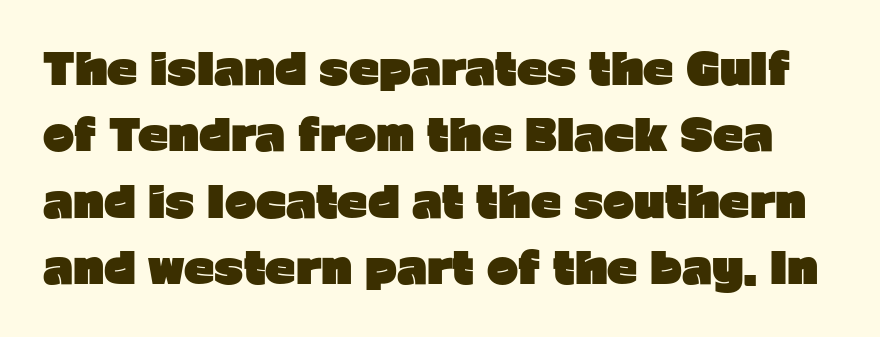
{"serif": "no", "italic": "no", "bold": "yes", "weight": "heavy", "width": "normal", "stroke_contrast": "low", "x_height": "medium", "monospaced": "no", "underline": "no", "line_spacing": "normal", "line_spacing_ratio": 1.58, "letter_spacing": "normal", "letter_spacing_em": 0.0, "glyph_px": 42}
